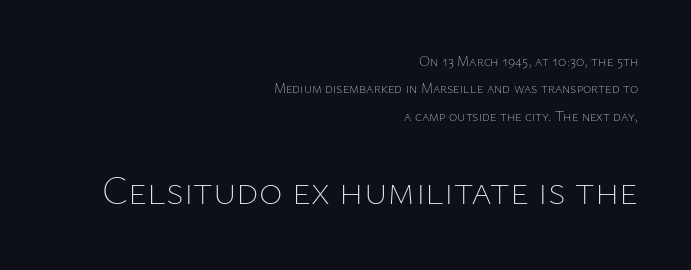
The image shows 40 px thin type, upright; set right-aligned, loose line spacing (1.96x), normal letter spacing, not underlined; the second (bottom) block is 2.86x larger; low stroke contrast and a medium x-height.
